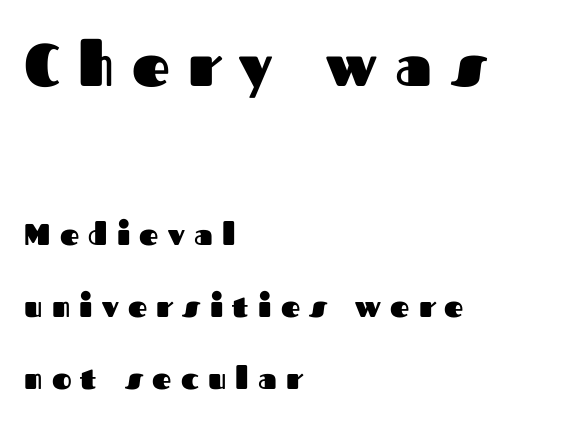
{"serif": "no", "italic": "no", "bold": "yes", "weight": "heavy", "width": "normal", "stroke_contrast": "medium", "x_height": "medium", "monospaced": "no", "underline": "no", "align": "left", "line_spacing": "loose", "line_spacing_ratio": 2.4, "letter_spacing": "wide", "letter_spacing_em": 0.31, "larger_block": "first", "size_ratio": 1.97, "glyph_px": 59}
